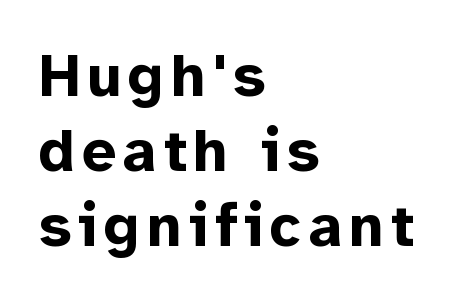
{"serif": "no", "italic": "no", "bold": "yes", "weight": "bold", "width": "normal", "stroke_contrast": "low", "x_height": "medium", "monospaced": "no", "underline": "no", "align": "left", "line_spacing": "normal", "line_spacing_ratio": 1.25, "glyph_px": 60}
